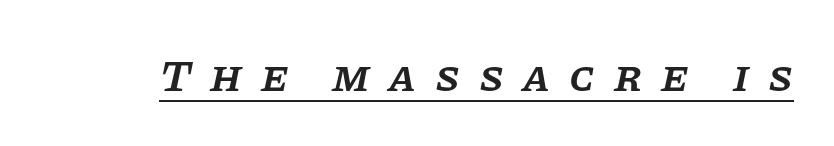
Q: Is the text bold? A: Semi-bold.
Q: Is the text italic (slanted)? A: Yes, it leans right by about 11 degrees.
Q: Is the typeface a serif or a sans-serif typeface? A: Serif.
Q: Is the text underlined? A: Yes.
Q: Is the spacing between letters normal or unusually wide? A: Unusually wide.
Q: Width (condensed, normal, or wide)? A: Normal.
Q: Stroke contrast? A: Low.
Q: x-height? A: Large.
Q: Monospaced? A: No.
